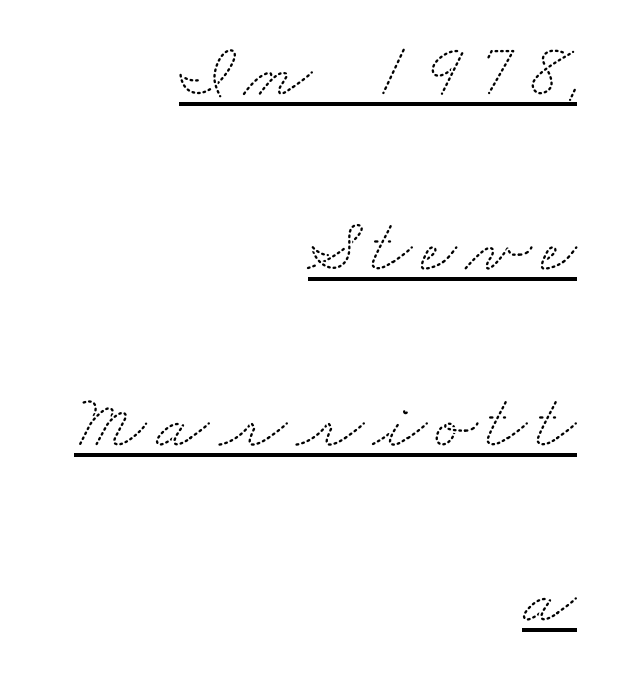
{"serif": "yes", "width": "wide", "stroke_contrast": "medium", "x_height": "small", "monospaced": "no", "underline": "yes", "align": "right", "line_spacing": "loose", "line_spacing_ratio": 2.25, "glyph_px": 78}
